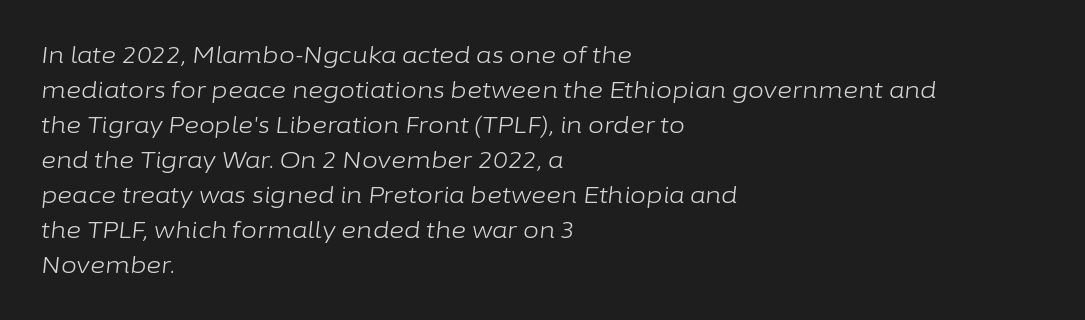
{"italic": "yes", "lean": "right", "slant_degrees": 6, "bold": "no", "underline": "no", "align": "left", "line_spacing": "normal", "line_spacing_ratio": 1.52, "letter_spacing": "normal", "letter_spacing_em": 0.0, "glyph_px": 23}
